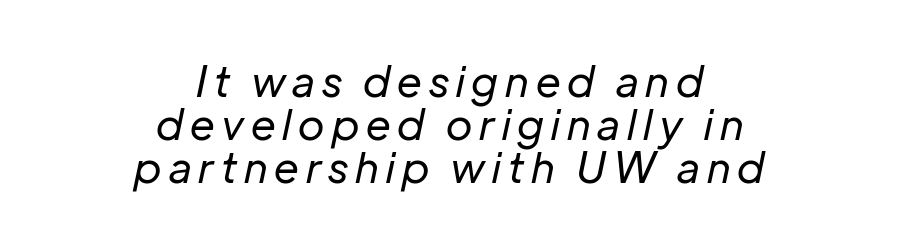
The image shows 42 px regular-weight type, italic (leaning right); set centered, tight line spacing (1.02x), not underlined; low stroke contrast and a medium x-height.
